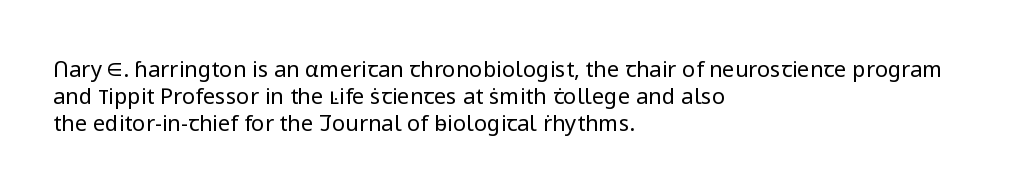
The image shows 22 px text type, upright; set left-aligned, line spacing 1.22x, normal letter spacing, not underlined.
